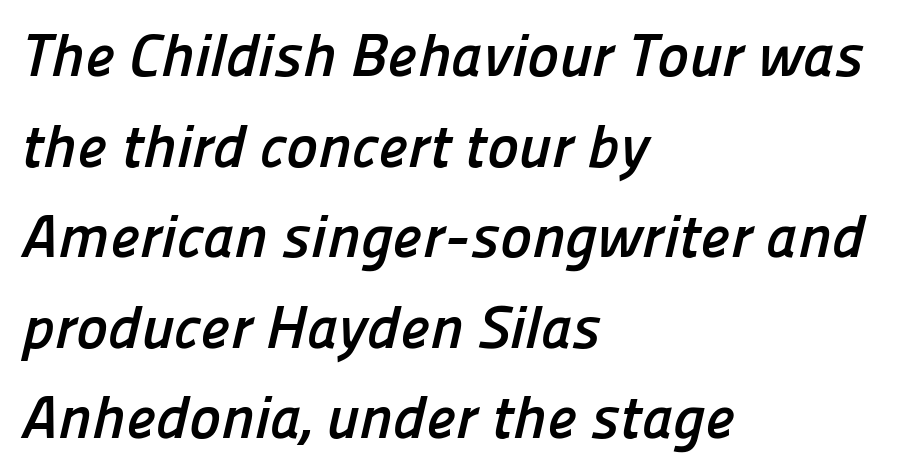
The image shows 60 px semibold sans-serif type; set left-aligned, normal line spacing (1.51x), normal letter spacing, not underlined; low stroke contrast and a medium x-height.
